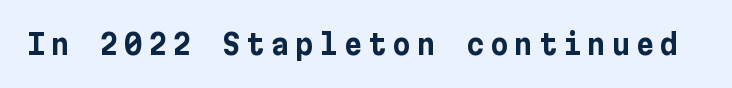
The image shows 28 px bold sans-serif type, upright; set unusually wide letter spacing (+0.22 em), not underlined; low stroke contrast and a medium x-height.
